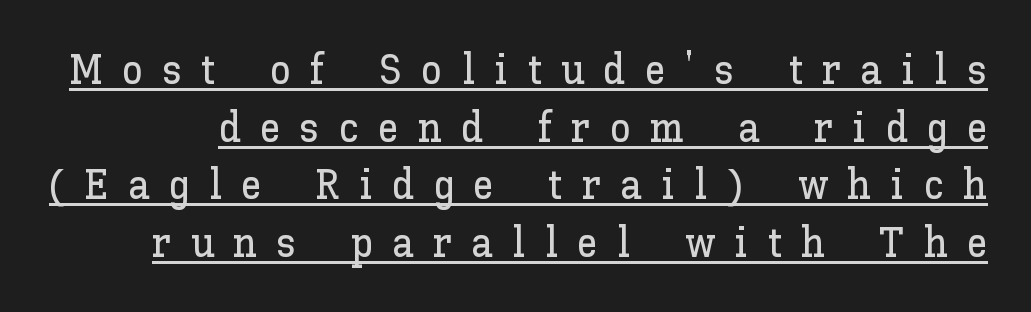
{"italic": "no", "width": "normal", "stroke_contrast": "low", "x_height": "medium", "monospaced": "no", "underline": "yes", "line_spacing": "normal", "line_spacing_ratio": 1.37, "letter_spacing": "wide", "letter_spacing_em": 0.46, "glyph_px": 42}
